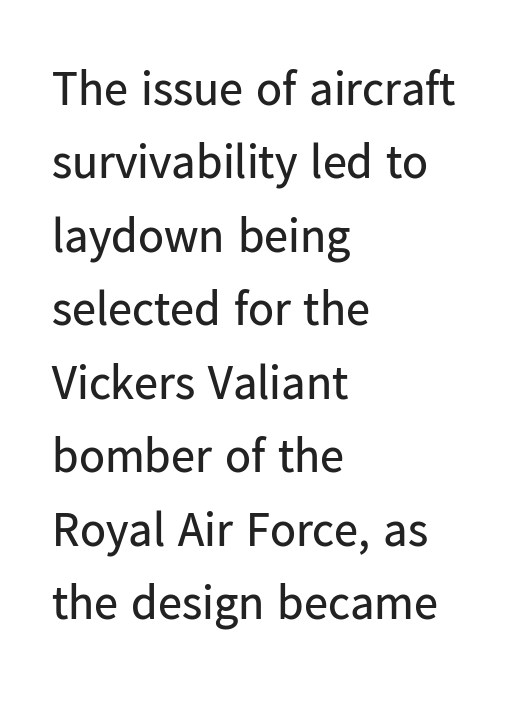
The image shows 48 px regular-weight sans-serif type, upright; set left-aligned, normal line spacing (1.53x), normal letter spacing, not underlined; low stroke contrast and a medium x-height.
